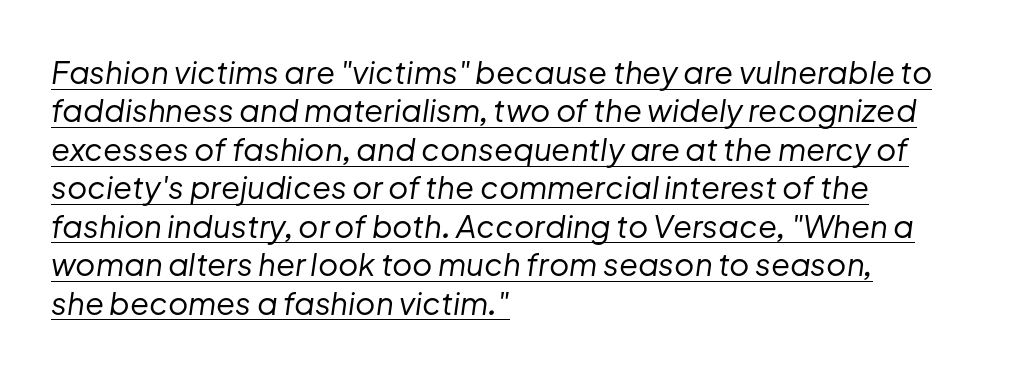
The image shows 31 px regular-weight type, italic (leaning right); set left-aligned, line spacing 1.24x, normal letter spacing, underlined; low stroke contrast and a medium x-height.
